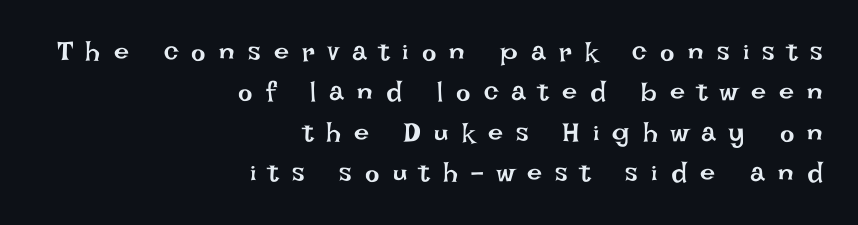
This rendering widens character spacing well past its baseline value. Interline gaps are of average width in this sample. Rule under the text: the space is simply empty. Stems here are at most as thick as an everyday book face. You can tell it's not italic because the verticals are truly vertical. Reading down the block, your eye finds every line finishing at a fixed right position.
